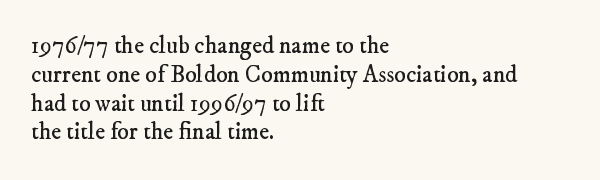
Caption: standard tracking, unaltered. Honestly, there is no underline to notice here at all. Where is the straight margin? On the left. The font is comparable to plain body text, perhaps lighter.
